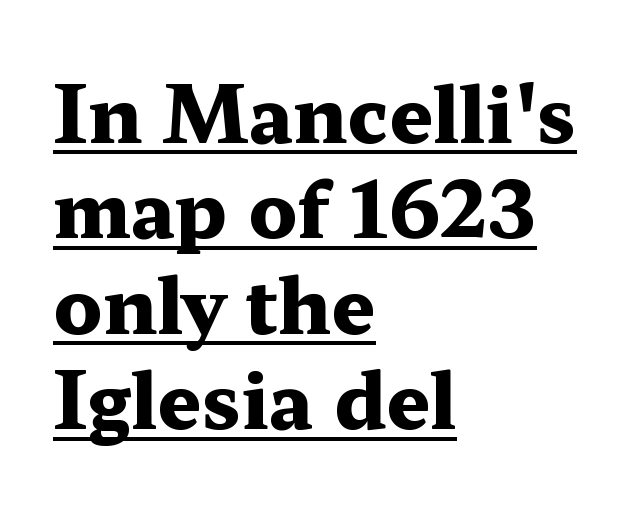
{"serif": "yes", "italic": "no", "bold": "yes", "weight": "heavy", "width": "wide", "stroke_contrast": "medium", "x_height": "medium", "monospaced": "no", "underline": "yes", "align": "left", "line_spacing_ratio": 1.24, "letter_spacing": "normal", "letter_spacing_em": 0.0, "glyph_px": 77}
